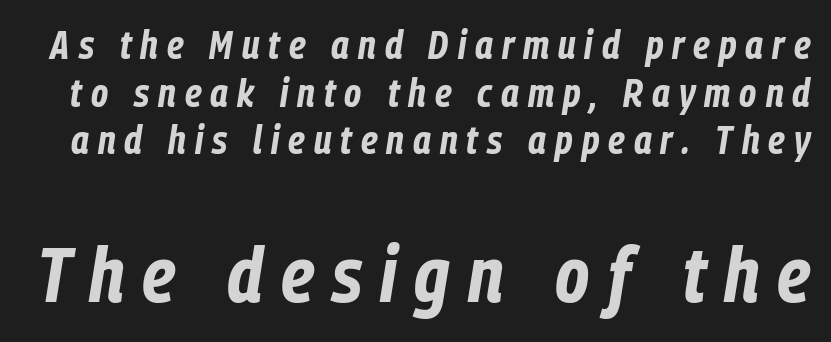
{"italic": "yes", "lean": "right", "slant_degrees": 9, "bold": "yes", "weight": "bold", "width": "condensed", "stroke_contrast": "low", "x_height": "medium", "monospaced": "no", "underline": "no", "line_spacing_ratio": 1.22, "letter_spacing": "wide", "letter_spacing_em": 0.23, "larger_block": "second", "size_ratio": 2.0, "glyph_px": 78}
